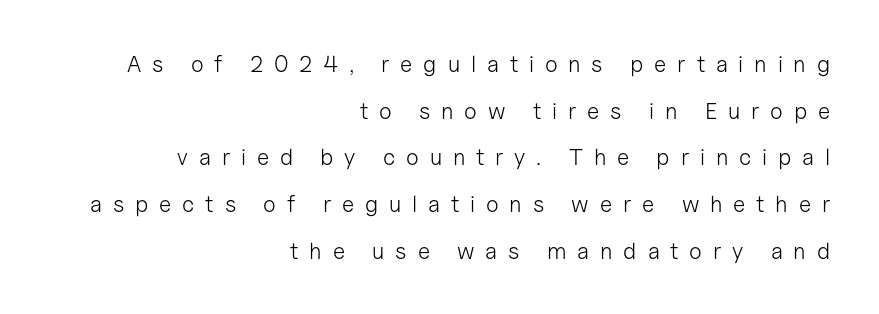
Q: Is the text bold? A: No.
Q: Is the text italic (slanted)? A: No, it is upright.
Q: Is the text underlined? A: No.
Q: How is the paragraph aligned? A: Right-aligned.
Q: Is the spacing between letters normal or unusually wide? A: Unusually wide.
Q: Is the spacing between lines tight, normal or loose? A: Loose.
